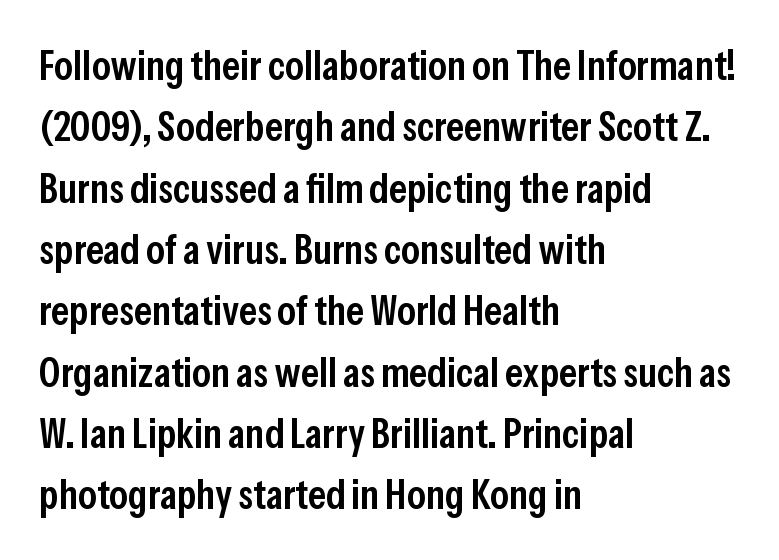
Words appear dense and cohesive because spacing is normal. A clean baseline with only descenders dipping below it. How heavy is the stroke? Medium-heavy — a semibold, shy of bold. I'd call this a sans setting — the letters go barefoot. Style check: upright. The line-height multiplier appears to be the usual default.
